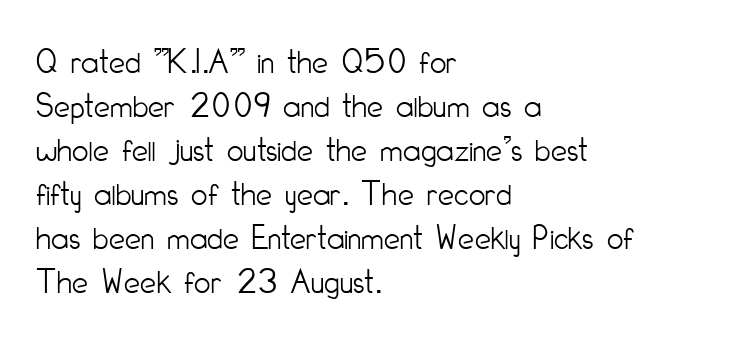
The image shows 36 px light, condensed sans-serif type, upright; set left-aligned, line spacing 1.22x, normal letter spacing, not underlined; low stroke contrast and a small x-height.
